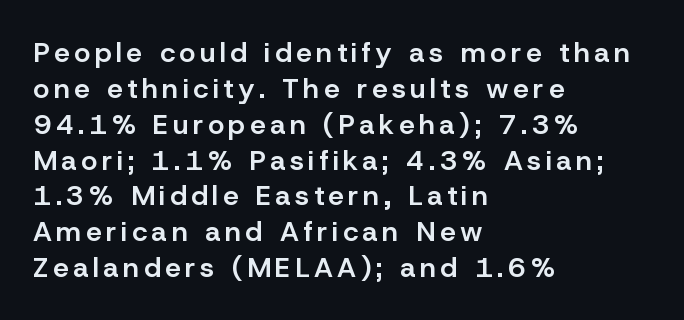
Classification — sans serif. Teacher's note: observe the even left margin — that is flush-left alignment. Check under the words: just untouched page. Varying glyph widths throughout — classic text-font behaviour. No italicization has been applied; the sample stays upright. The rendering uses a moderate line-height, typical for paragraphs.
